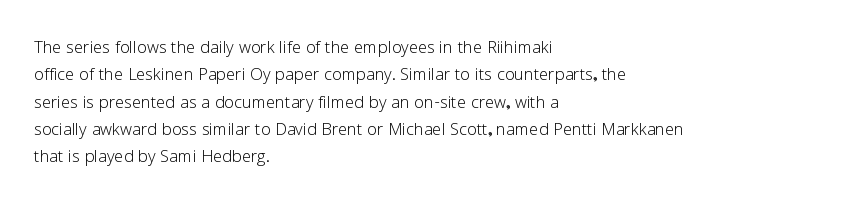
{"italic": "no", "bold": "no", "underline": "no", "align": "left", "line_spacing_ratio": 1.24, "letter_spacing": "normal", "letter_spacing_em": 0.0, "glyph_px": 22}
